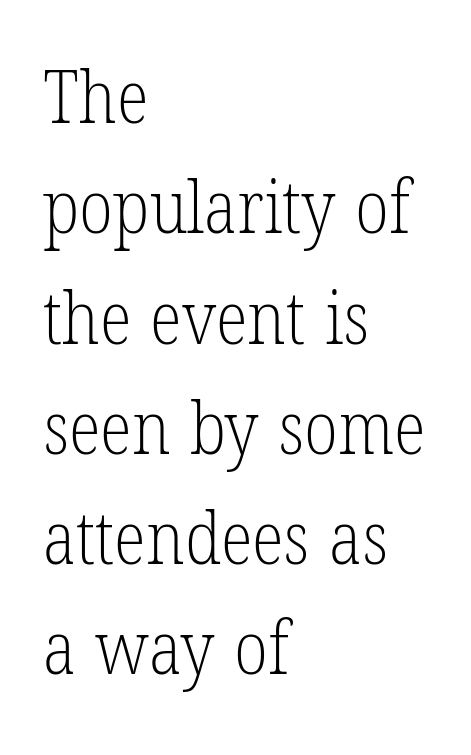
The image shows 74 px light, condensed serif type; set left-aligned, normal line spacing (1.49x), normal letter spacing, not underlined; low stroke contrast and a medium x-height.
